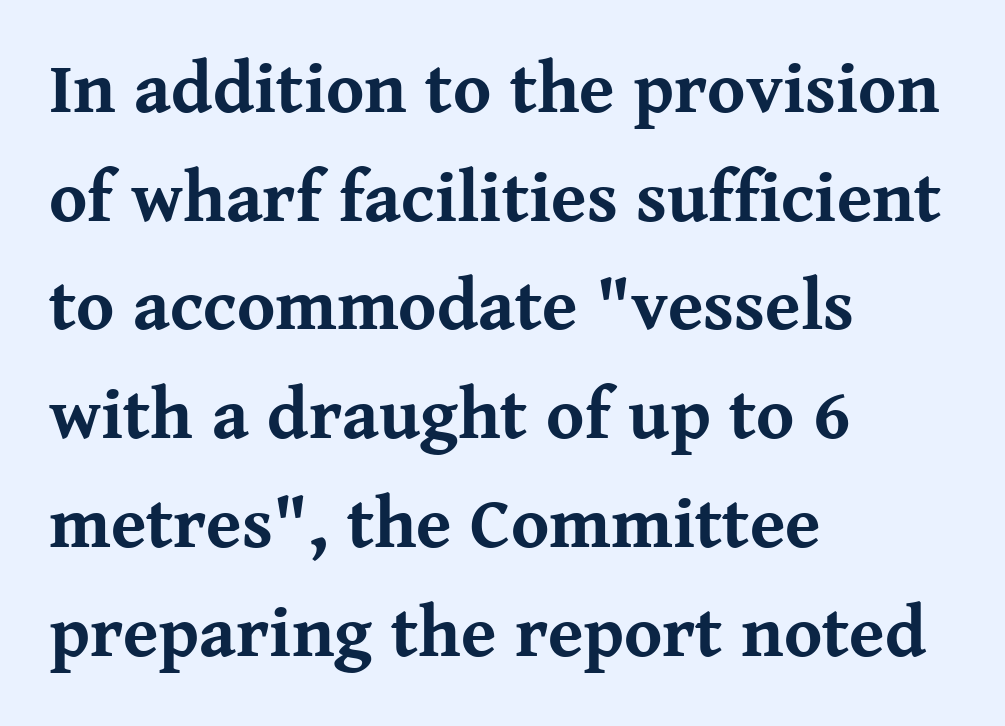
The image shows 72 px bold serif type, upright; set left-aligned, normal line spacing (1.51x), normal letter spacing, not underlined; medium stroke contrast and a medium x-height.
